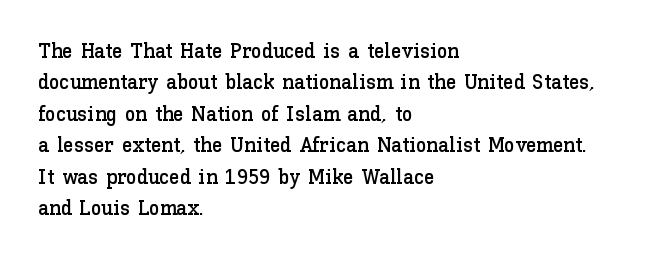
Q: Is the text italic (slanted)? A: No, it is upright.
Q: Is the text underlined? A: No.
Q: How is the paragraph aligned? A: Left-aligned.
Q: Is the spacing between letters normal or unusually wide? A: Normal.
Q: Is the spacing between lines tight, normal or loose? A: Normal.
